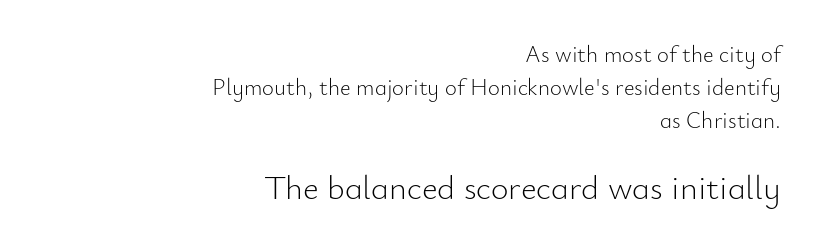
Q: Is the text bold? A: No.
Q: Is the text italic (slanted)? A: No, it is upright.
Q: Is the typeface a serif or a sans-serif typeface? A: Sans-serif.
Q: Is the text underlined? A: No.
Q: How is the paragraph aligned? A: Right-aligned.
Q: Is the spacing between letters normal or unusually wide? A: Normal.
Q: Is the spacing between lines tight, normal or loose? A: Normal.
Q: Which block of text is set in a larger size, the first (top) or the second (bottom)? A: The second (bottom) one.
Q: Width (condensed, normal, or wide)? A: Normal.
Q: Stroke contrast? A: Low.
Q: x-height? A: Small.
Q: Monospaced? A: No.
